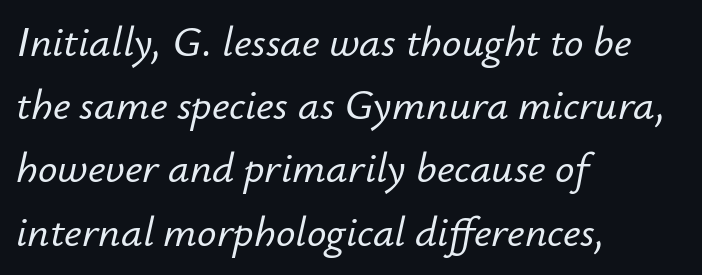
The image shows 43 px text type, italic (leaning right); set left-aligned, normal line spacing (1.47x), normal letter spacing, not underlined; low stroke contrast and a small x-height.
